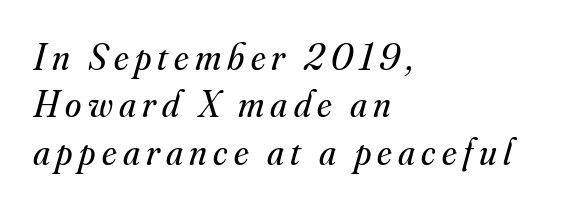
{"serif": "yes", "italic": "yes", "lean": "right", "slant_degrees": 16, "bold": "no", "weight": "regular", "width": "normal", "stroke_contrast": "medium", "x_height": "small", "monospaced": "no", "underline": "no", "align": "left", "line_spacing": "normal", "line_spacing_ratio": 1.28, "glyph_px": 37}
